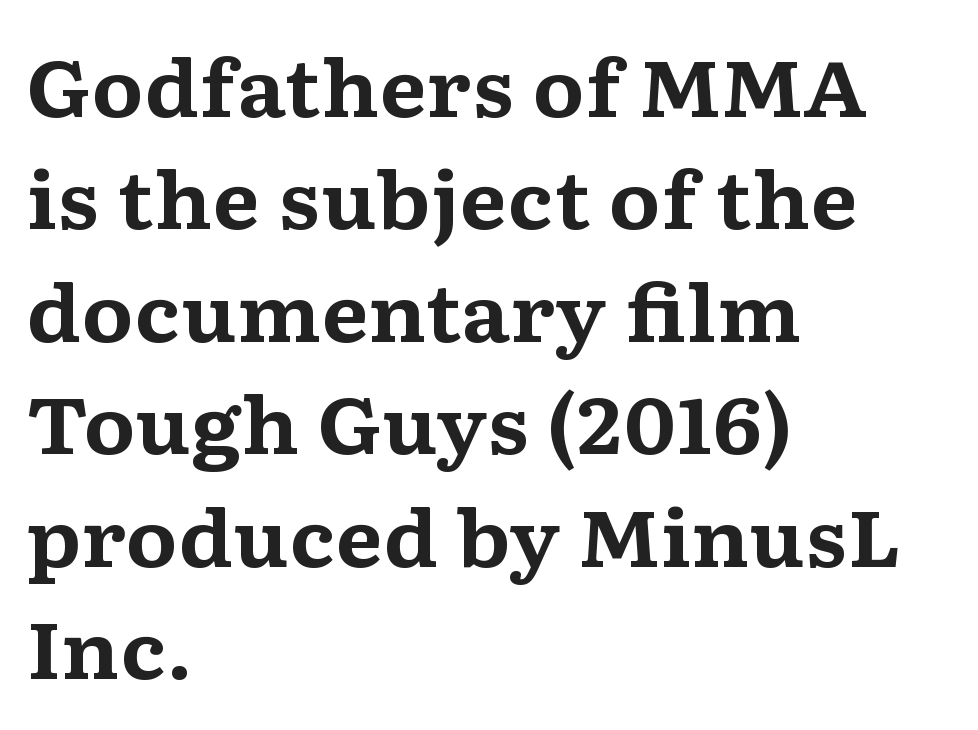
A typesetter would call this zero additional tracking. Heft: maximum for text — a bold. Looks like regular typesetting: each glyph gets only the width it needs. The typesetter chose a ragged-right arrangement here. This is serif lettering, the kind often seen in printed books. This rendering features lettering with no underline.
